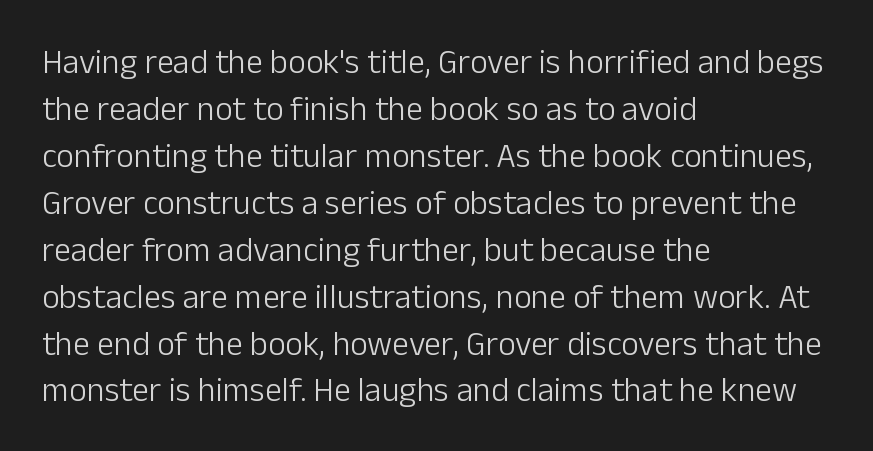
{"serif": "no", "italic": "no", "bold": "no", "weight": "light", "width": "normal", "stroke_contrast": "low", "x_height": "medium", "monospaced": "no", "underline": "no", "align": "left", "line_spacing": "normal", "line_spacing_ratio": 1.38, "letter_spacing": "normal", "letter_spacing_em": 0.0, "glyph_px": 34}
